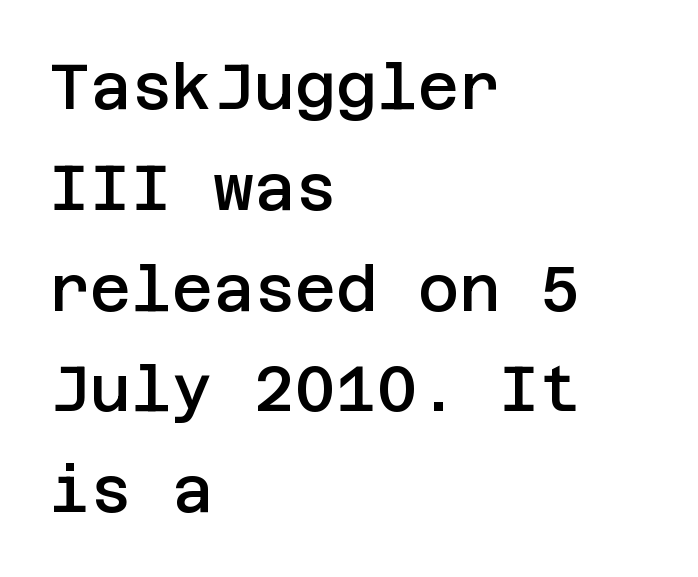
The image shows 63 px semibold sans-serif type, upright; set left-aligned, normal line spacing (1.6x), normal letter spacing, not underlined; low stroke contrast and a large x-height.
